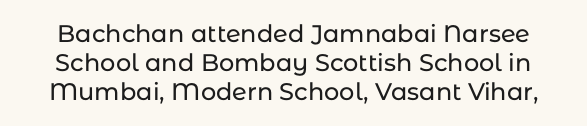
{"italic": "no", "underline": "no", "line_spacing_ratio": 1.21, "letter_spacing": "normal", "letter_spacing_em": 0.0, "glyph_px": 24}
